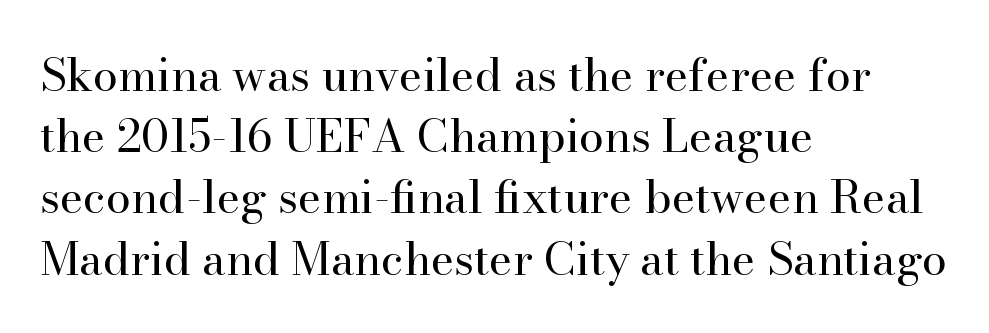
{"serif": "yes", "italic": "no", "bold": "no", "weight": "regular", "width": "normal", "stroke_contrast": "high", "x_height": "small", "monospaced": "no", "underline": "no", "align": "left", "line_spacing": "normal", "line_spacing_ratio": 1.36, "letter_spacing": "normal", "letter_spacing_em": 0.0, "glyph_px": 45}
